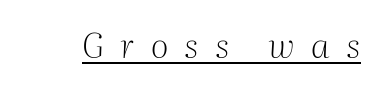
The passage shown is typeset with a serif family. Looks like regular typesetting: each glyph gets only the width it needs. You can see a thin bar hugging the bottom of the glyphs. The letters are slanted; this is an italic face. Unbolded letterforms with no extra heft. Substantial extra tracking has been applied to these lines.
